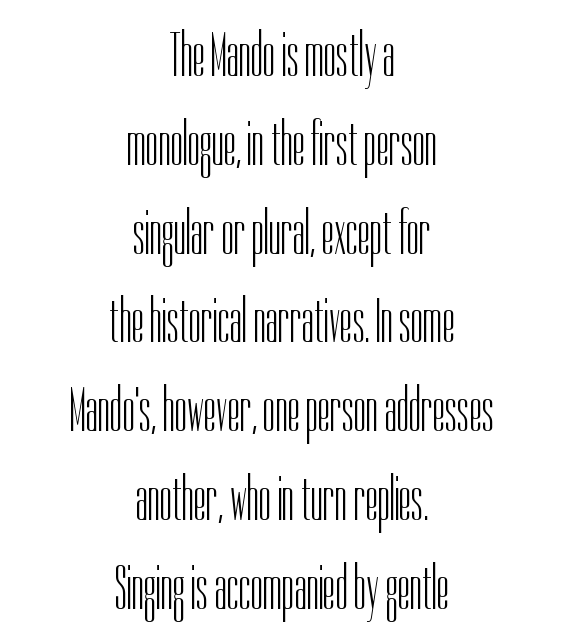
Q: Is the text bold? A: No.
Q: Is the text italic (slanted)? A: No, it is upright.
Q: Is the typeface a serif or a sans-serif typeface? A: Sans-serif.
Q: Is the text underlined? A: No.
Q: How is the paragraph aligned? A: Centered.
Q: Is the spacing between letters normal or unusually wide? A: Normal.
Q: Is the spacing between lines tight, normal or loose? A: Normal.
Q: Width (condensed, normal, or wide)? A: Condensed.
Q: Stroke contrast? A: Low.
Q: x-height? A: Medium.
Q: Monospaced? A: No.
